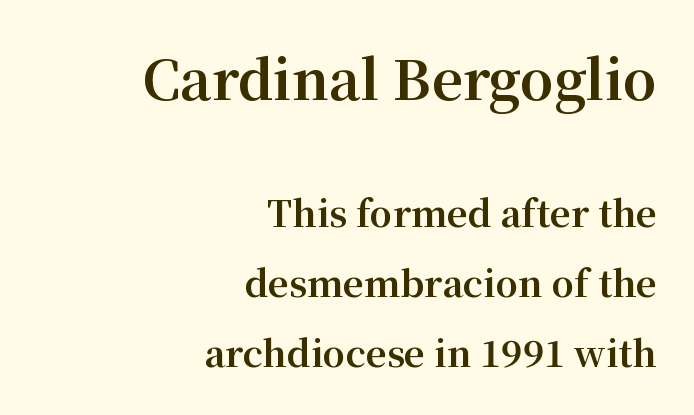
{"serif": "yes", "italic": "no", "bold": "yes", "weight": "bold", "width": "normal", "stroke_contrast": "medium", "x_height": "medium", "monospaced": "no", "underline": "no", "align": "right", "line_spacing": "loose", "line_spacing_ratio": 1.94, "letter_spacing": "normal", "letter_spacing_em": 0.0, "larger_block": "first", "size_ratio": 1.5, "glyph_px": 54}
